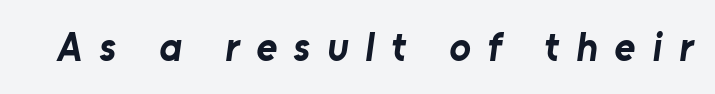
Each glyph is drawn with heavy, bold strokes. Check where the strokes stop: nothing finishes them off — pure sans. Just letters on the line, the space beneath them empty. Note the varied advance widths — an 'i' is clearly narrower than an 'm'. There is plenty of visible air inserted between adjacent glyphs.
